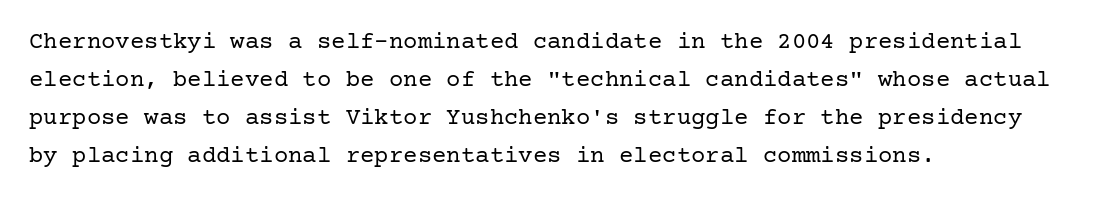
Caption: standard tracking, unaltered. How would I describe the line gaps? Plain and ordinary. Notice how the stems are strictly vertical — no italics here. The typeface has the unassuming heft of standard copy or less. The lines are quadded left.
